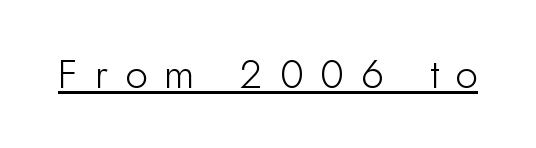
{"serif": "no", "italic": "no", "bold": "no", "weight": "light", "width": "normal", "stroke_contrast": "low", "x_height": "small", "monospaced": "no", "underline": "yes", "letter_spacing": "wide", "letter_spacing_em": 0.41, "glyph_px": 41}
